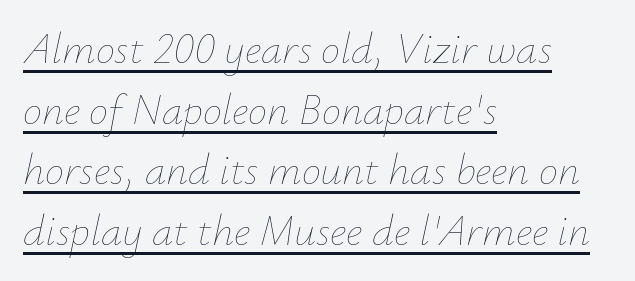
The image shows 43 px thin type, italic (leaning right); set left-aligned, normal line spacing (1.41x), normal letter spacing, underlined; low stroke contrast and a small x-height.
